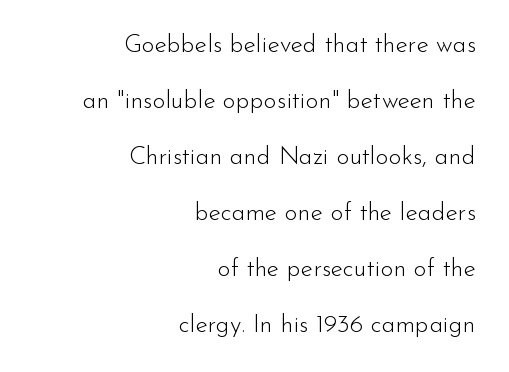
Typeset ragged left — the right edge is the straight one. The horizontal fit of the characters is conventional and even. Loosely led — the rows are spread out. A light-to-regular cut is what we see here. Unmarked baselines from the first word to the last.
